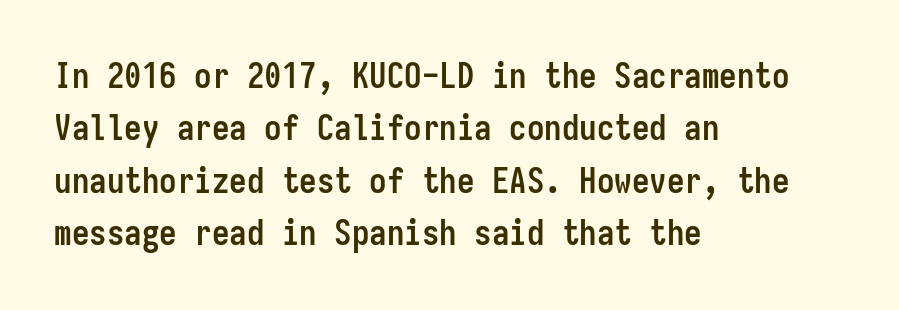
The image shows 35 px semibold, condensed sans-serif type, upright, monospaced; set left-aligned, normal line spacing (1.5x), normal letter spacing, not underlined; low stroke contrast and a medium x-height.
